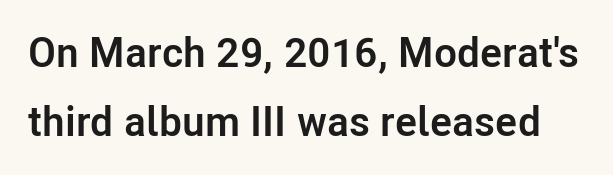
The image shows 42 px semibold sans-serif type, upright; set normal line spacing (1.64x), normal letter spacing, not underlined; low stroke contrast and a medium x-height.
